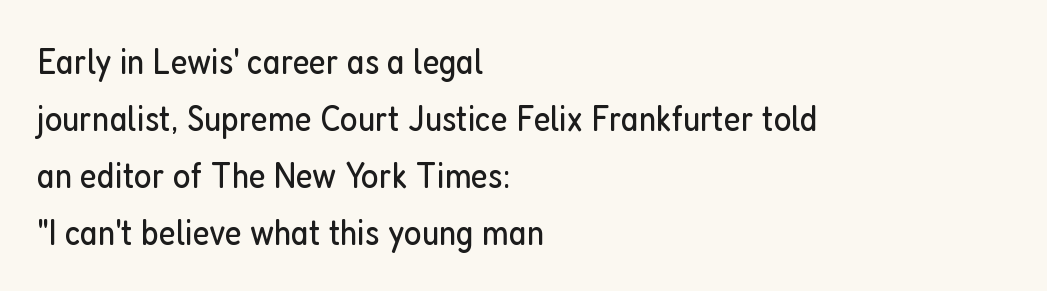
The face used here is a sans, in the tradition of grotesques and geometrics. Glyph-to-glyph distance matches everyday printed text. Stem width sits at or under what a default text font uses. You could not count columns in this text — the font is proportionally spaced. This is the regular roman posture of the typeface. Anything drawn beneath the words? Only blank space.
